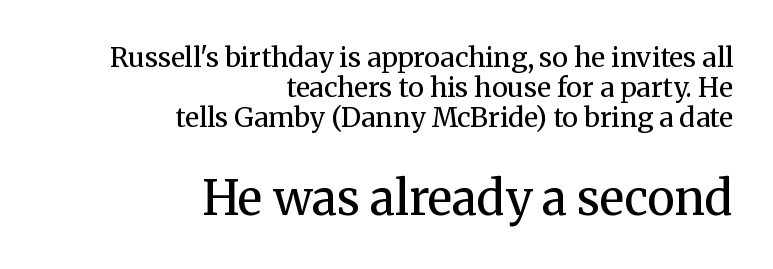
The image shows 47 px regular-weight serif type, upright; set right-aligned, tight line spacing (1.12x), normal letter spacing, not underlined; the second (bottom) block is 1.74x larger; medium stroke contrast and a medium x-height.
